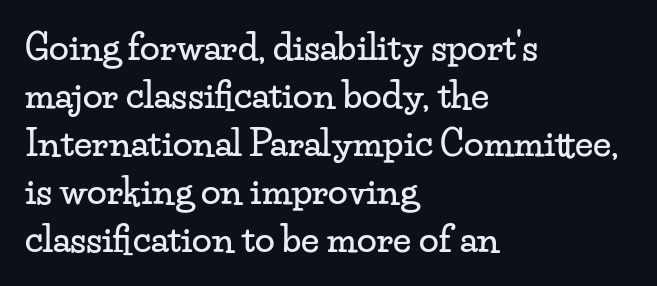
Q: Is the text italic (slanted)? A: No, it is upright.
Q: Is the typeface a serif or a sans-serif typeface? A: Serif.
Q: Is the text underlined? A: No.
Q: How is the paragraph aligned? A: Left-aligned.
Q: Is the spacing between letters normal or unusually wide? A: Normal.
Q: Is the spacing between lines tight, normal or loose? A: Normal.
Q: Width (condensed, normal, or wide)? A: Wide.
Q: Stroke contrast? A: Low.
Q: x-height? A: Small.
Q: Monospaced? A: No.
